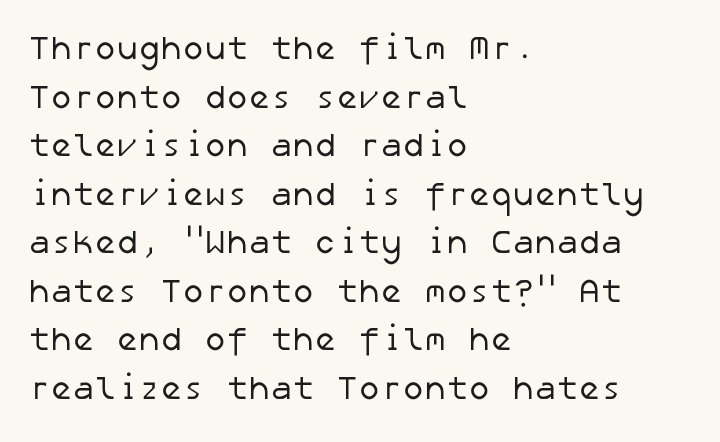
{"serif": "no", "bold": "no", "weight": "regular", "width": "normal", "stroke_contrast": "low", "x_height": "medium", "underline": "no", "align": "left", "line_spacing": "normal", "line_spacing_ratio": 1.47, "letter_spacing": "normal", "letter_spacing_em": 0.0, "glyph_px": 33}
